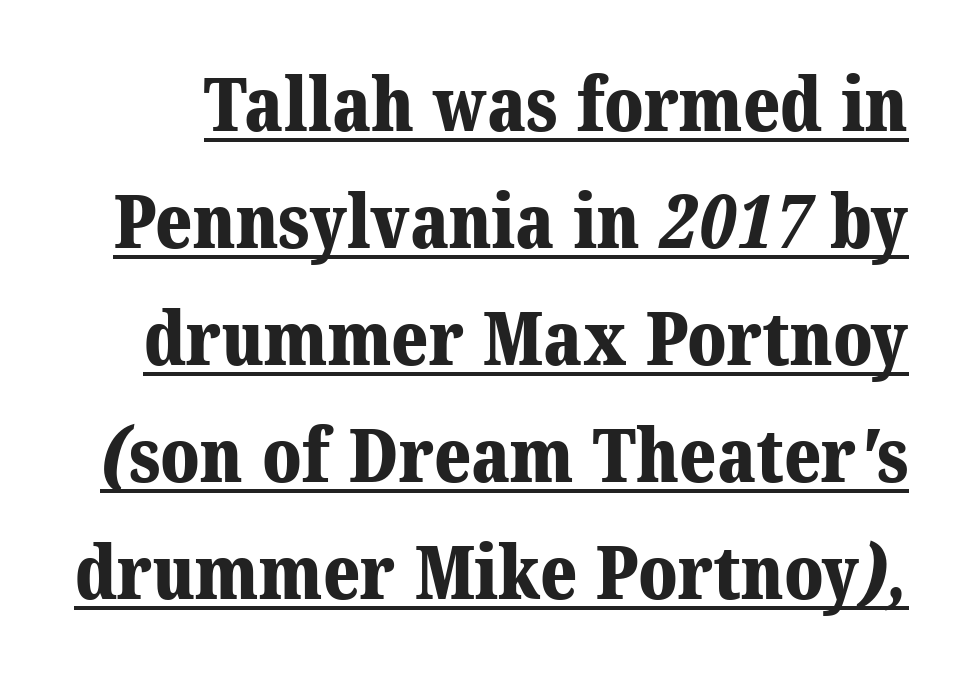
The gaps between neighbouring characters are ordinary and unremarkable. What's the leading like? Ordinary, nothing unusual. The letters are bold, with thick, heavy strokes. The rendering uses natural spacing where letterforms have individual widths. Underlining? Definitely there. The passage shown is typeset with a serif family.
